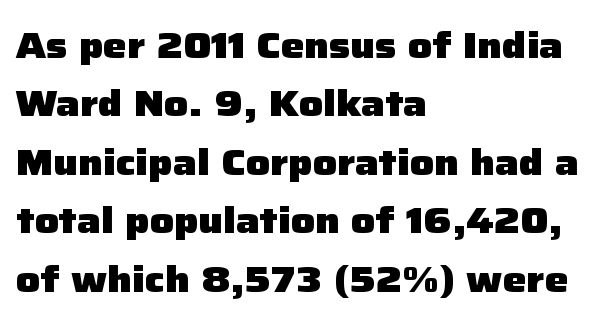
Q: Is the text bold? A: Yes.
Q: Is the text italic (slanted)? A: No, it is upright.
Q: Is the typeface a serif or a sans-serif typeface? A: Sans-serif.
Q: Is the text underlined? A: No.
Q: How is the paragraph aligned? A: Left-aligned.
Q: Is the spacing between letters normal or unusually wide? A: Normal.
Q: Is the spacing between lines tight, normal or loose? A: Normal.
Q: Width (condensed, normal, or wide)? A: Normal.
Q: Stroke contrast? A: Low.
Q: x-height? A: Medium.
Q: Monospaced? A: No.
